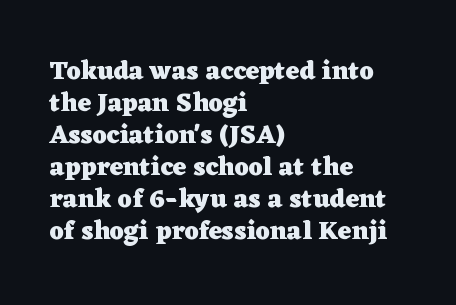
The image shows 26 px bold type, upright; set left-aligned, line spacing 1.23x, normal letter spacing, not underlined.
